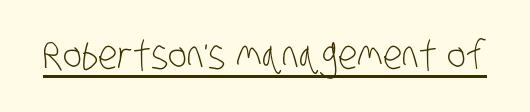
Q: Is the text bold? A: No.
Q: Is the typeface a serif or a sans-serif typeface? A: Sans-serif.
Q: Is the text underlined? A: Yes.
Q: Is the spacing between letters normal or unusually wide? A: Normal.
Q: Width (condensed, normal, or wide)? A: Condensed.
Q: Stroke contrast? A: Low.
Q: x-height? A: Large.
Q: Monospaced? A: No.
